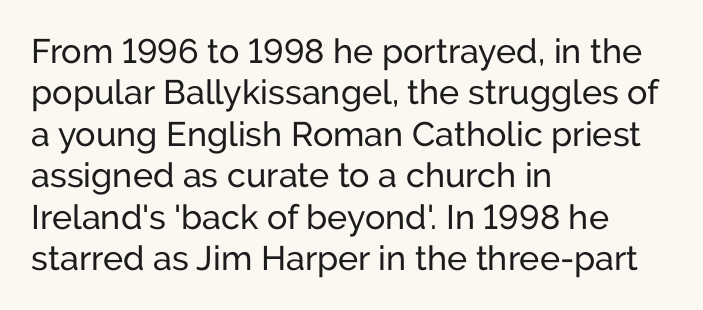
Q: Is the text bold? A: No.
Q: Is the text italic (slanted)? A: No, it is upright.
Q: Is the typeface a serif or a sans-serif typeface? A: Sans-serif.
Q: Is the text underlined? A: No.
Q: How is the paragraph aligned? A: Left-aligned.
Q: Is the spacing between letters normal or unusually wide? A: Normal.
Q: Width (condensed, normal, or wide)? A: Normal.
Q: Stroke contrast? A: Low.
Q: x-height? A: Medium.
Q: Monospaced? A: No.
